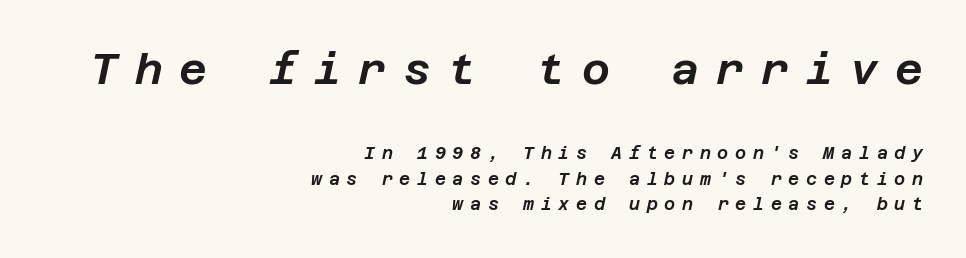
The image shows 43 px text type, italic (leaning right); set right-aligned, normal line spacing (1.52x), unusually wide letter spacing (+0.39 em), not underlined; the first (top) block is 2.53x larger; low stroke contrast and a large x-height.
